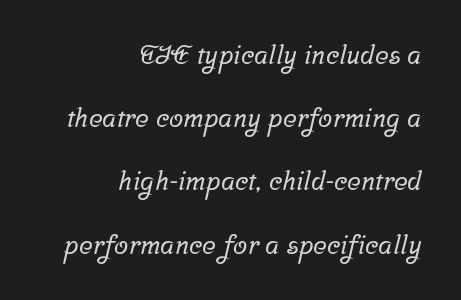
{"underline": "no", "align": "right", "line_spacing": "loose", "line_spacing_ratio": 2.43, "letter_spacing": "normal", "letter_spacing_em": 0.0, "glyph_px": 26}
